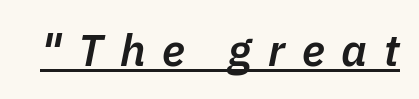
Look at the stroke-to-counter ratio: somewhat heavy, a semibold. The passage shown is typed in a proportional face where columns would drift. Quick note: italic. What decoration does the sample have? An underline. The horizontal fit of the characters is loose and conspicuously gappy.
